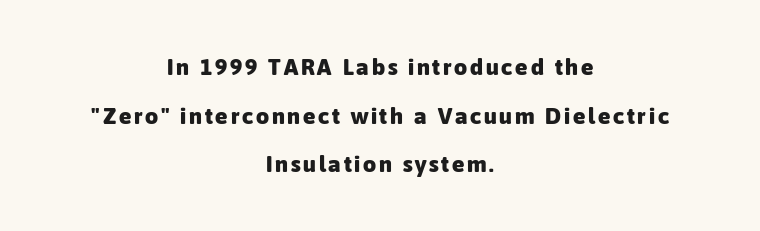
The image shows 23 px bold type, upright; set centered, loose line spacing (2.11x), not underlined.
